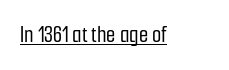
Q: Is the text italic (slanted)? A: No, it is upright.
Q: Is the text underlined? A: Yes.
Q: Is the spacing between letters normal or unusually wide? A: Normal.
